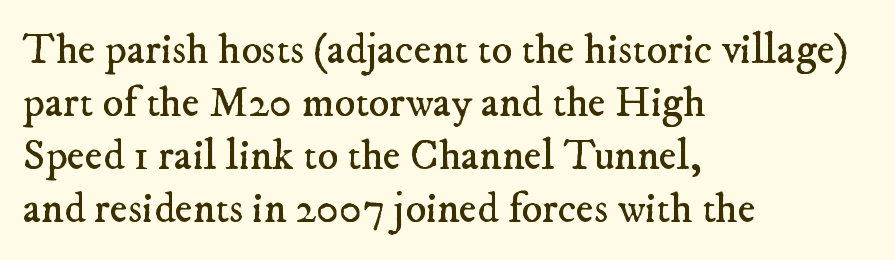
{"serif": "yes", "bold": "no", "weight": "regular", "width": "normal", "stroke_contrast": "low", "x_height": "small", "monospaced": "no", "underline": "no", "align": "left", "line_spacing_ratio": 1.23, "letter_spacing": "normal", "letter_spacing_em": 0.0, "glyph_px": 43}
